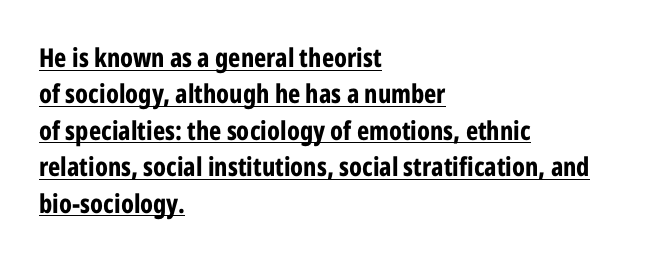
The image shows 26 px bold type, upright; set left-aligned, normal line spacing (1.4x), normal letter spacing, underlined.
